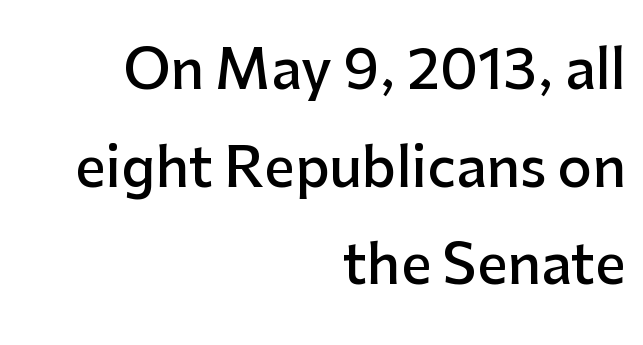
{"serif": "no", "italic": "no", "bold": "semi", "weight": "semibold", "width": "normal", "stroke_contrast": "low", "x_height": "medium", "monospaced": "no", "underline": "no", "align": "right", "line_spacing_ratio": 1.81, "letter_spacing": "normal", "letter_spacing_em": 0.0, "glyph_px": 54}
